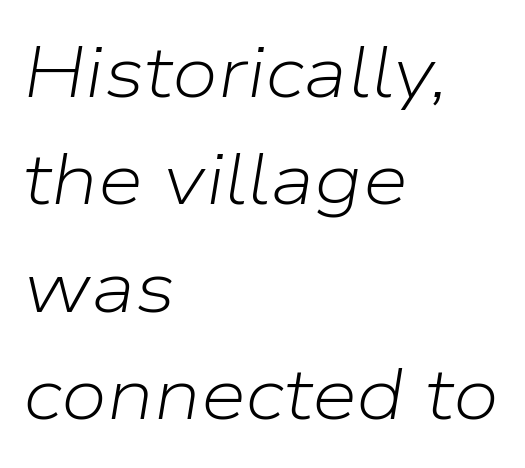
Q: Is the text bold? A: No.
Q: Is the text italic (slanted)? A: Yes, it leans right by about 9 degrees.
Q: Is the text underlined? A: No.
Q: How is the paragraph aligned? A: Left-aligned.
Q: Is the spacing between letters normal or unusually wide? A: Normal.
Q: Is the spacing between lines tight, normal or loose? A: Normal.
Q: Width (condensed, normal, or wide)? A: Normal.
Q: Stroke contrast? A: Low.
Q: x-height? A: Medium.
Q: Monospaced? A: No.
